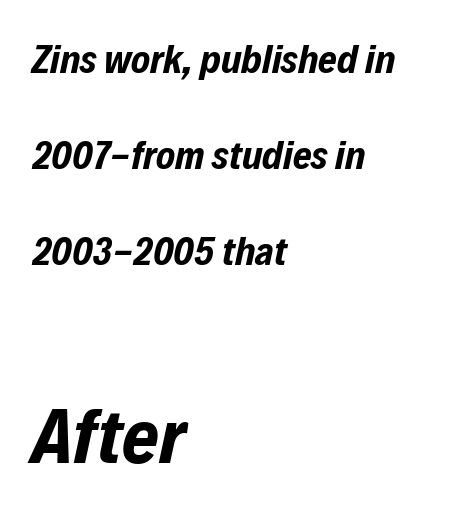
Q: Is the text bold? A: Yes.
Q: Is the text italic (slanted)? A: Yes, it leans right by about 12 degrees.
Q: Is the text underlined? A: No.
Q: How is the paragraph aligned? A: Left-aligned.
Q: Is the spacing between letters normal or unusually wide? A: Normal.
Q: Is the spacing between lines tight, normal or loose? A: Loose.
Q: Which block of text is set in a larger size, the first (top) or the second (bottom)? A: The second (bottom) one.
Q: Width (condensed, normal, or wide)? A: Condensed.
Q: Stroke contrast? A: Low.
Q: x-height? A: Medium.
Q: Monospaced? A: No.
